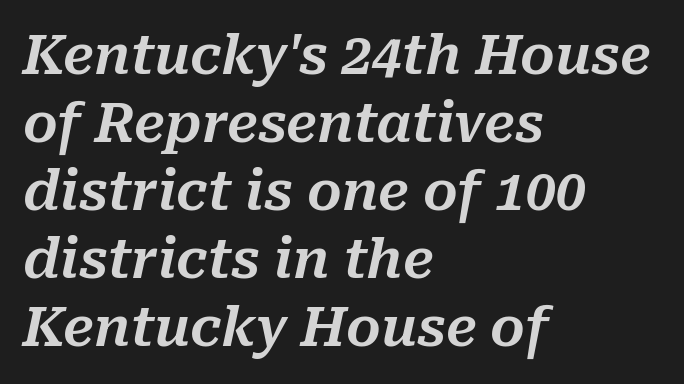
Visually the block forms a straight wall on the left and a jagged coastline on the right. A typesetter would mark this as italic. Here the designer chose a conventional face with non-uniform glyph widths. Lines of text with bare space underneath. Each word holds together tightly as a unit, with standard inter-letter gaps. Horizontal bands of white between lines are of average thickness.
